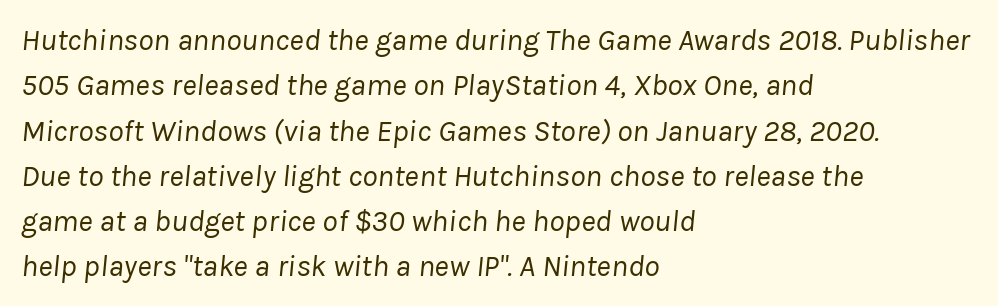
Q: Is the text bold? A: No.
Q: Is the text italic (slanted)? A: Yes, it leans right by about 8 degrees.
Q: Is the text underlined? A: No.
Q: How is the paragraph aligned? A: Left-aligned.
Q: Is the spacing between letters normal or unusually wide? A: Normal.
Q: Is the spacing between lines tight, normal or loose? A: Normal.
Q: Width (condensed, normal, or wide)? A: Normal.
Q: Stroke contrast? A: Low.
Q: x-height? A: Medium.
Q: Monospaced? A: No.
